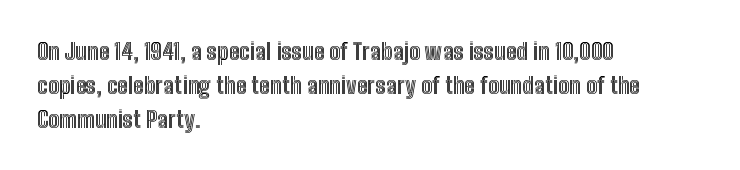
The image shows 23 px text type, upright; set left-aligned, normal line spacing (1.47x), normal letter spacing, not underlined.
